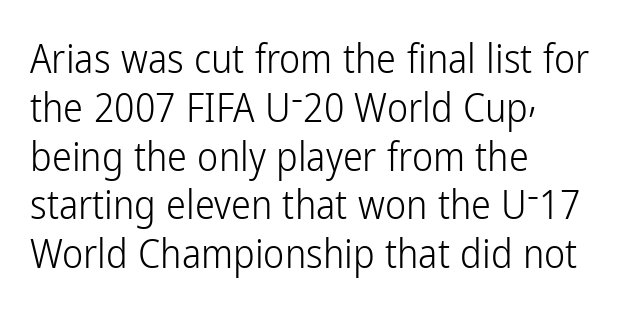
Proportional: the letters do not fall into vertical columns. The rag falls on the right side of this text block. This is the regular roman posture of the typeface. This is sans-serif lettering, the kind often seen on screens and signage. Quick note: underline off. On a weight scale, this lands at 450 or below.
